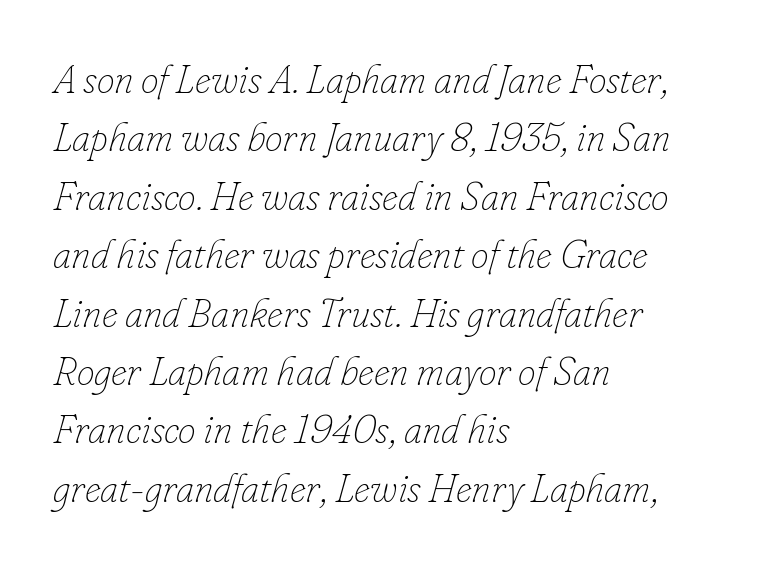
The strip under each line holds only bare page. Spacing verdict: proportional, widths tailored to each character. The designer left line spacing at the default. Nobody touched the tracking dial on this one.
